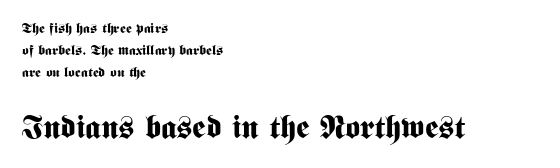
Q: Is the text bold? A: Yes.
Q: Is the text italic (slanted)? A: No, it is upright.
Q: Is the typeface a serif or a sans-serif typeface? A: Sans-serif.
Q: Is the text underlined? A: No.
Q: How is the paragraph aligned? A: Left-aligned.
Q: Is the spacing between letters normal or unusually wide? A: Normal.
Q: Is the spacing between lines tight, normal or loose? A: Normal.
Q: Which block of text is set in a larger size, the first (top) or the second (bottom)? A: The second (bottom) one.
Q: Width (condensed, normal, or wide)? A: Condensed.
Q: Stroke contrast? A: Medium.
Q: x-height? A: Medium.
Q: Monospaced? A: No.
